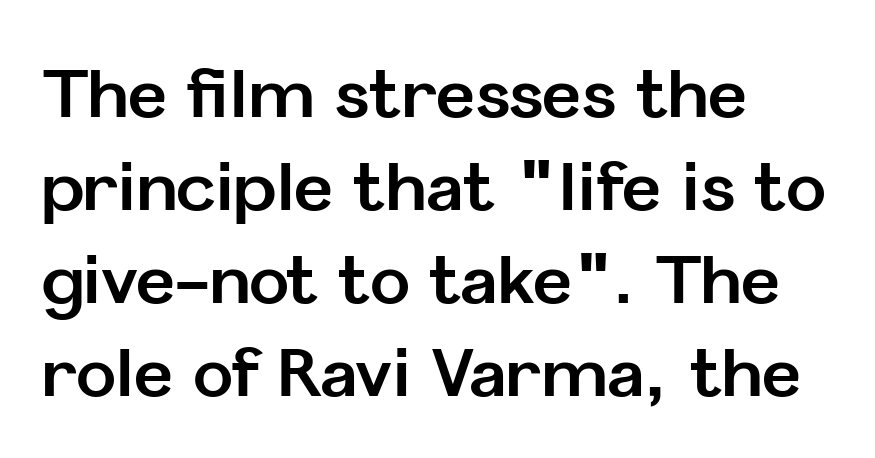
{"serif": "no", "italic": "no", "bold": "yes", "weight": "bold", "width": "normal", "stroke_contrast": "low", "x_height": "medium", "monospaced": "no", "underline": "no", "align": "left", "line_spacing": "normal", "line_spacing_ratio": 1.39, "letter_spacing": "normal", "letter_spacing_em": 0.0, "glyph_px": 67}
